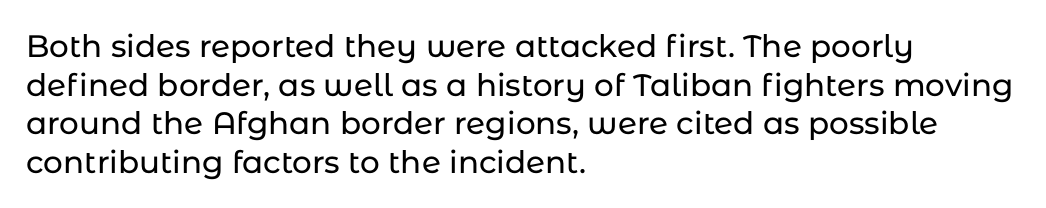
Q: Is the text italic (slanted)? A: No, it is upright.
Q: Is the typeface a serif or a sans-serif typeface? A: Sans-serif.
Q: Is the text underlined? A: No.
Q: How is the paragraph aligned? A: Left-aligned.
Q: Is the spacing between letters normal or unusually wide? A: Normal.
Q: Is the spacing between lines tight, normal or loose? A: Normal.
Q: Width (condensed, normal, or wide)? A: Normal.
Q: Stroke contrast? A: Low.
Q: x-height? A: Medium.
Q: Monospaced? A: No.
